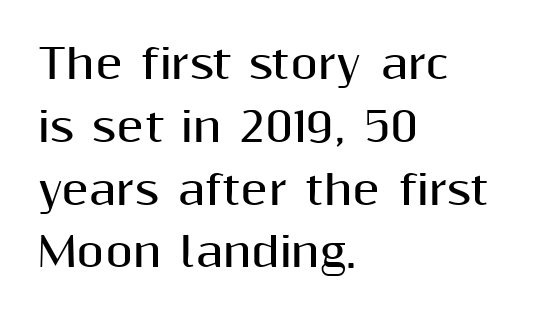
The image shows 40 px bold sans-serif type, upright; set left-aligned, normal line spacing (1.57x), normal letter spacing, not underlined; medium stroke contrast and a medium x-height.
